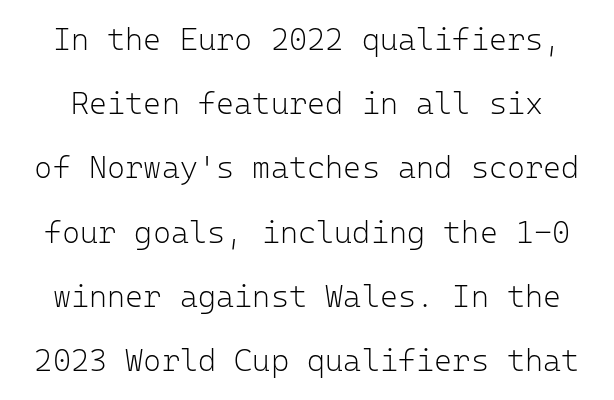
The image shows 31 px light sans-serif type, upright, monospaced; set loose line spacing (2.07x), normal letter spacing, not underlined; low stroke contrast and a medium x-height.
